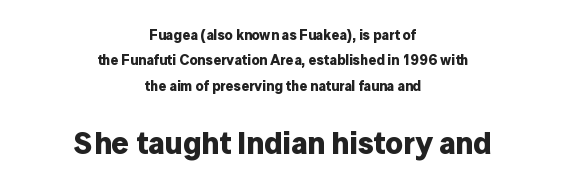
Tracking value appears to be zero — textbook default spacing. Horizontally, the lines are justified to the midpoint only. This is sans-serif lettering, the kind often seen on screens and signage. Words float on clear page, feet unadorned. Proportional: the letters do not fall into vertical columns. Does the lettering tilt? It doesn't — this is upright.
